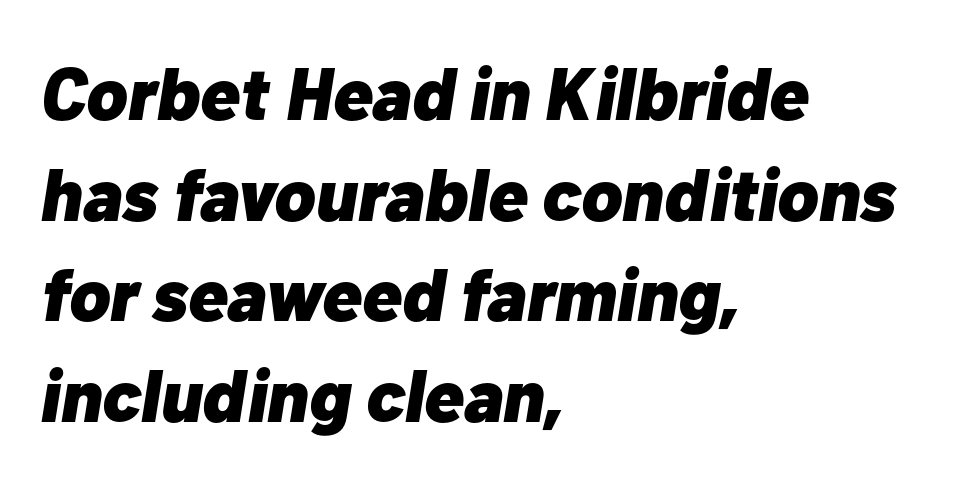
Q: Is the text bold? A: Yes.
Q: Is the text italic (slanted)? A: Yes, it leans right by about 10 degrees.
Q: Is the text underlined? A: No.
Q: How is the paragraph aligned? A: Left-aligned.
Q: Is the spacing between letters normal or unusually wide? A: Normal.
Q: Is the spacing between lines tight, normal or loose? A: Normal.
Q: Width (condensed, normal, or wide)? A: Normal.
Q: Stroke contrast? A: Low.
Q: x-height? A: Medium.
Q: Monospaced? A: No.
